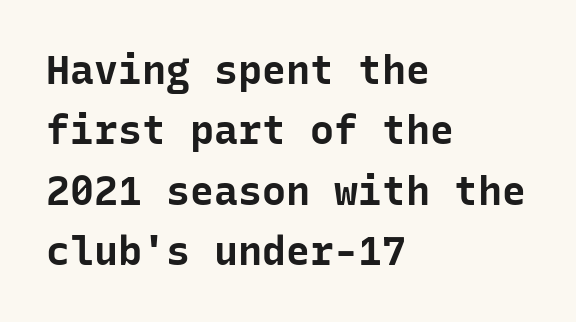
Q: Is the text bold? A: Yes.
Q: Is the text italic (slanted)? A: No, it is upright.
Q: Is the typeface a serif or a sans-serif typeface? A: Sans-serif.
Q: Is the text underlined? A: No.
Q: How is the paragraph aligned? A: Left-aligned.
Q: Is the spacing between letters normal or unusually wide? A: Normal.
Q: Is the spacing between lines tight, normal or loose? A: Normal.
Q: Width (condensed, normal, or wide)? A: Normal.
Q: Stroke contrast? A: Low.
Q: x-height? A: Medium.
Q: Monospaced? A: Yes.
